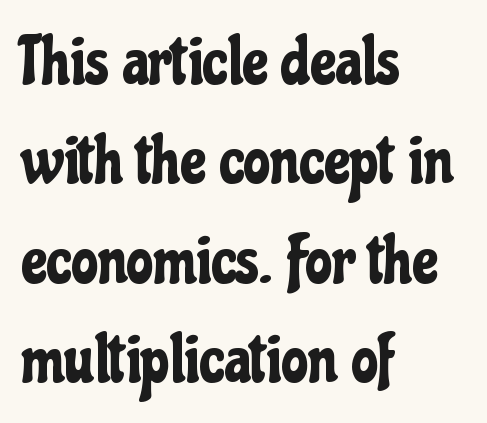
A student would call this left alignment; a typographer would say flush left, rag right. Italic: no, the glyphs are upright roman. The area under the type is left untouched. Note: no serifs on the glyphs.
